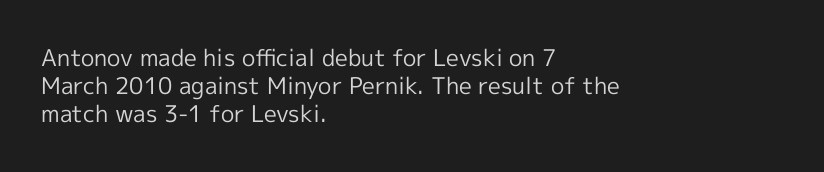
{"italic": "no", "bold": "no", "underline": "no", "align": "left", "line_spacing_ratio": 1.22, "letter_spacing": "normal", "letter_spacing_em": 0.0, "glyph_px": 23}
